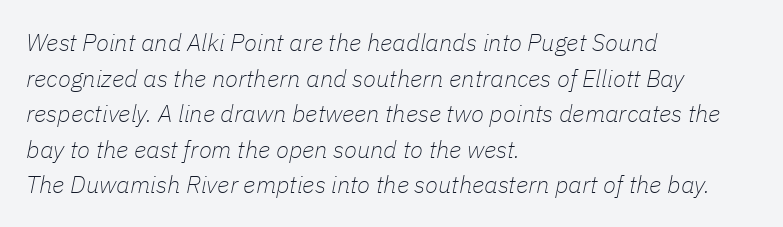
The image shows 24 px text type, italic (leaning right); set left-aligned, normal line spacing (1.48x), normal letter spacing, not underlined.
